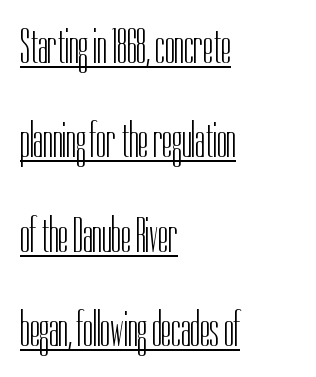
The image shows 50 px light, condensed sans-serif type, upright; set left-aligned, line spacing 1.89x, normal letter spacing, underlined; low stroke contrast and a medium x-height.
